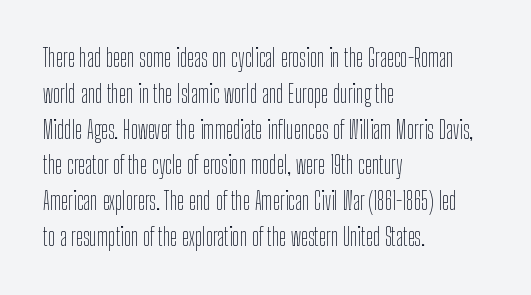
The setting favours the left margin, as ordinary paragraphs usually do. Upright lettering throughout. Letter spacing: default. No chunkiness to these letters — they're not bold.
